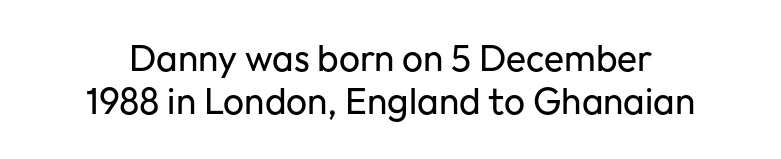
The image shows 37 px regular-weight sans-serif type, upright; set line spacing 1.17x, normal letter spacing, not underlined; low stroke contrast and a medium x-height.
